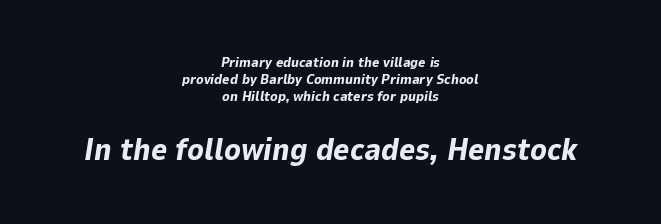
Q: Is the text bold? A: Yes.
Q: Is the text italic (slanted)? A: Yes, it leans right by about 9 degrees.
Q: Is the text underlined? A: No.
Q: How is the paragraph aligned? A: Centered.
Q: Is the spacing between letters normal or unusually wide? A: Normal.
Q: Which block of text is set in a larger size, the first (top) or the second (bottom)? A: The second (bottom) one.
Q: Width (condensed, normal, or wide)? A: Normal.
Q: Stroke contrast? A: Low.
Q: x-height? A: Medium.
Q: Monospaced? A: No.
